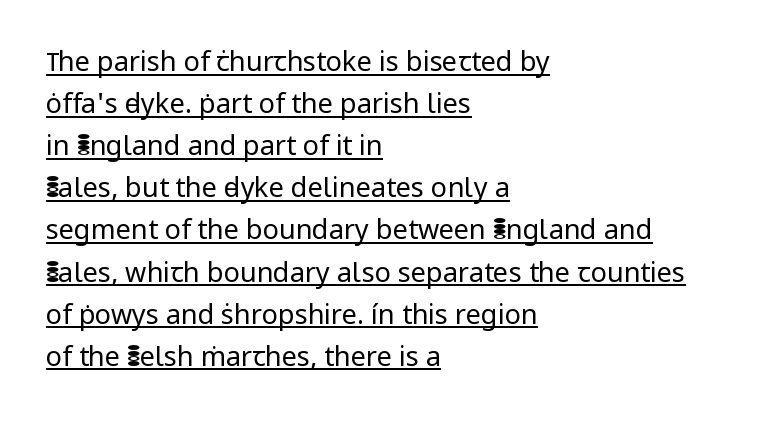
The text block is weighted toward the left margin, trailing off unevenly rightward. The line-height multiplier appears to be the usual default. This sample carries an underscore along the baseline area. Tracking here is standard; glyphs follow each other at the usual distance. Is the type heavy? It reads as light-to-regular instead. The font's upright variant was chosen for this text.
